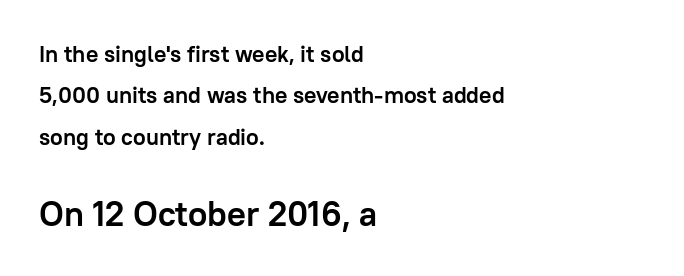
The rag falls on the right side of this text block. No extra tracking has been applied to these lines. This is heavy type, rendered in bold. The designer went with a sans here, leaving each stem footless. Italic: no, the glyphs are upright roman. In this sample the second text group is rendered at the bigger scale.
